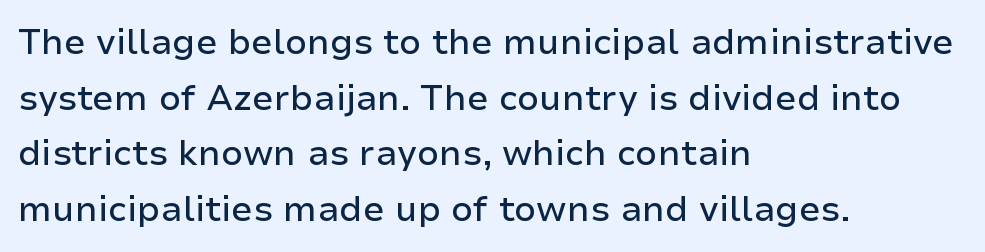
Q: Is the text italic (slanted)? A: No, it is upright.
Q: Is the typeface a serif or a sans-serif typeface? A: Sans-serif.
Q: Is the text underlined? A: No.
Q: How is the paragraph aligned? A: Left-aligned.
Q: Is the spacing between letters normal or unusually wide? A: Normal.
Q: Is the spacing between lines tight, normal or loose? A: Normal.
Q: Width (condensed, normal, or wide)? A: Normal.
Q: Stroke contrast? A: Low.
Q: x-height? A: Medium.
Q: Monospaced? A: No.
